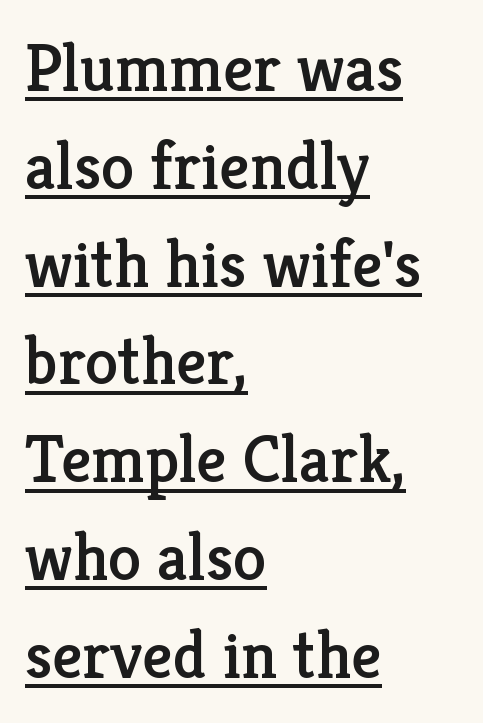
Q: Is the text italic (slanted)? A: No, it is upright.
Q: Is the typeface a serif or a sans-serif typeface? A: Serif.
Q: Is the text underlined? A: Yes.
Q: How is the paragraph aligned? A: Left-aligned.
Q: Is the spacing between letters normal or unusually wide? A: Normal.
Q: Is the spacing between lines tight, normal or loose? A: Normal.
Q: Width (condensed, normal, or wide)? A: Normal.
Q: Stroke contrast? A: Low.
Q: x-height? A: Medium.
Q: Monospaced? A: No.
